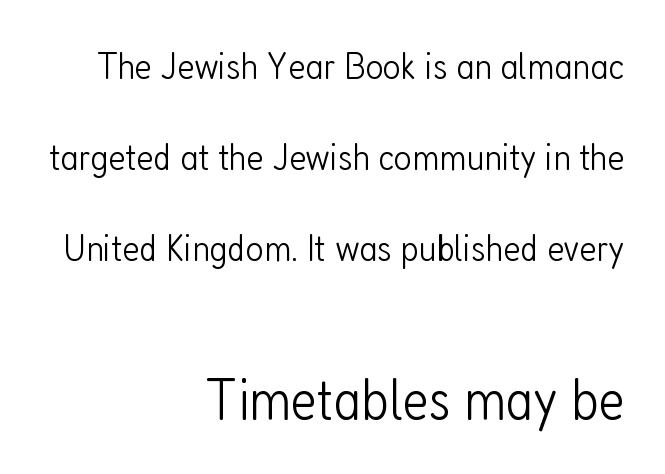
{"serif": "no", "italic": "no", "bold": "no", "weight": "light", "width": "condensed", "stroke_contrast": "low", "x_height": "medium", "monospaced": "no", "underline": "no", "align": "right", "line_spacing": "loose", "line_spacing_ratio": 2.33, "letter_spacing": "normal", "letter_spacing_em": 0.0, "larger_block": "second", "size_ratio": 1.51, "glyph_px": 59}
